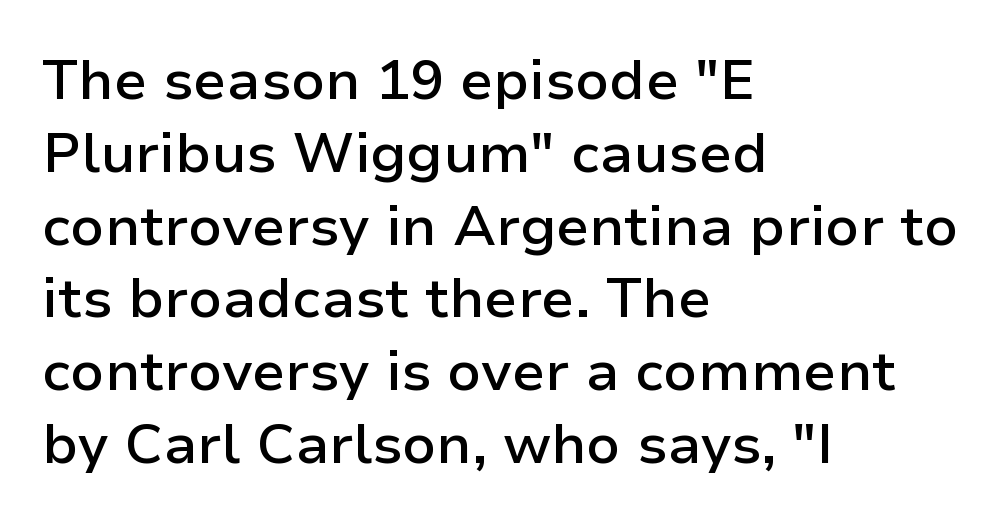
Its strokes are somewhat broadened, the hallmark of semibold type. You can tell it's not italic because the verticals are truly vertical. No word sits above an underline. Leading: standard. Is the block centered? No — it sits flush against the left margin.
